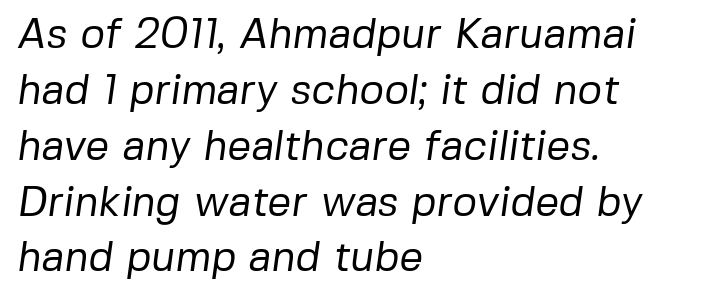
{"serif": "no", "bold": "no", "weight": "regular", "width": "normal", "stroke_contrast": "low", "x_height": "medium", "monospaced": "no", "underline": "no", "align": "left", "line_spacing": "normal", "line_spacing_ratio": 1.33, "letter_spacing": "normal", "letter_spacing_em": 0.0, "glyph_px": 42}
